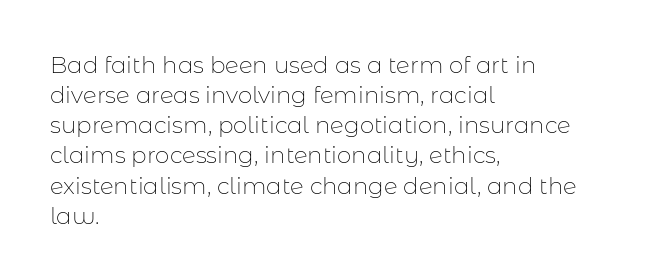
The image shows 23 px text type, upright; set left-aligned, normal line spacing (1.31x), normal letter spacing, not underlined.
